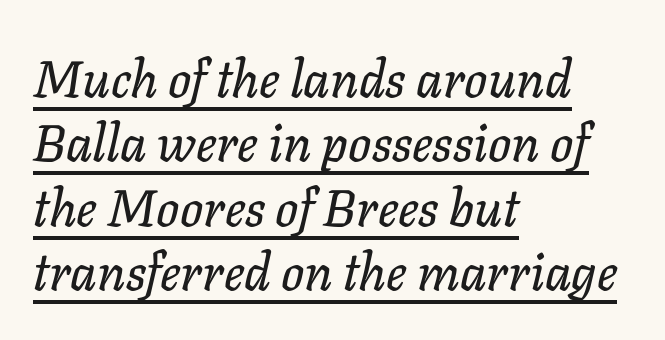
The paragraph has a hard left edge and a soft right edge. The rendering uses a moderate line-height, typical for paragraphs. Glyph-to-glyph distance matches everyday printed text. Note the varied advance widths — an 'i' is clearly narrower than an 'm'. Descenders here cross a horizontal rule under the line.
